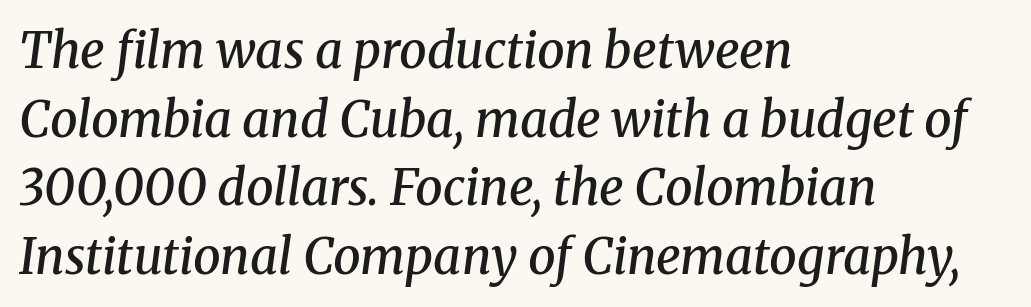
The image shows 49 px semibold serif type, italic (leaning right); set left-aligned, normal line spacing (1.4x), normal letter spacing, not underlined; medium stroke contrast and a medium x-height.
